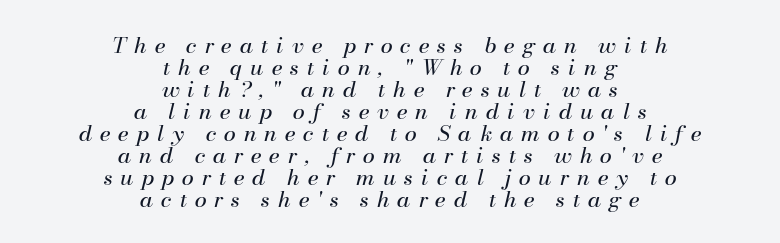
Q: Is the text bold? A: No.
Q: Is the text italic (slanted)? A: Yes, it leans right by about 13 degrees.
Q: Is the text underlined? A: No.
Q: How is the paragraph aligned? A: Centered.
Q: Is the spacing between letters normal or unusually wide? A: Unusually wide.
Q: Is the spacing between lines tight, normal or loose? A: Tight.
